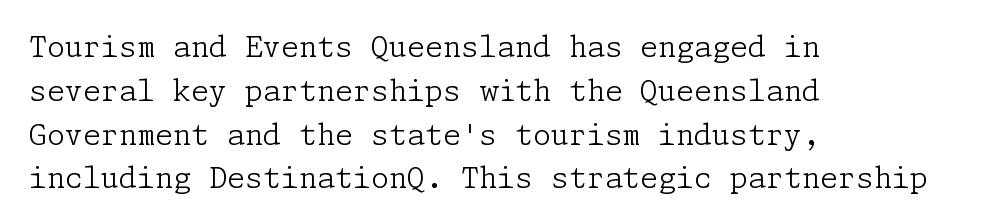
These lines were composed using upright roman letters. Is this a sans? No — the strokes have serifs. Where is the straight margin? On the left. No word sits above an underline.
